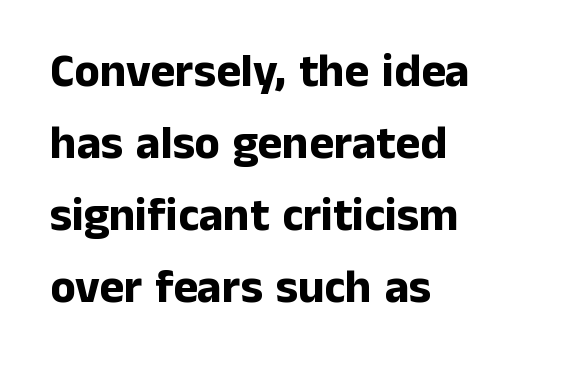
Casual observation: everything's shoved over to the left. A normal amount of white space separates one row of letters from the next. Nobody drew a line under any word here. The font's upright variant was chosen for this text. The letters advance in unequal steps, a hallmark of proportional type. Each letter's strokes conclude bluntly, with no projecting serifs.
